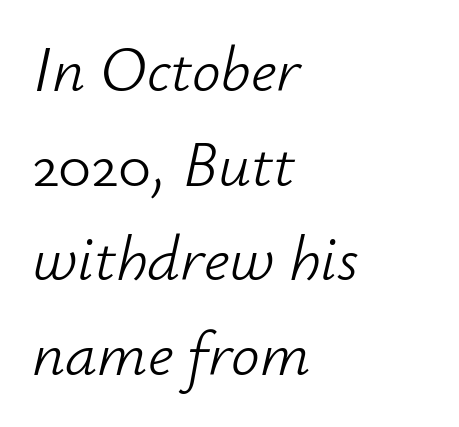
Q: Is the text bold? A: No.
Q: Is the text italic (slanted)? A: Yes, it leans right by about 12 degrees.
Q: Is the text underlined? A: No.
Q: How is the paragraph aligned? A: Left-aligned.
Q: Is the spacing between letters normal or unusually wide? A: Normal.
Q: Is the spacing between lines tight, normal or loose? A: Normal.
Q: Width (condensed, normal, or wide)? A: Normal.
Q: Stroke contrast? A: Low.
Q: x-height? A: Small.
Q: Monospaced? A: No.
